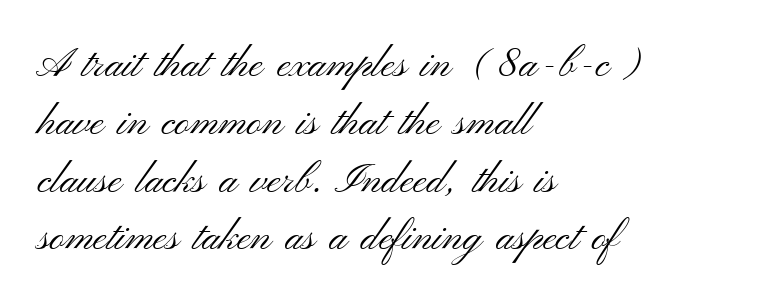
This is not heavy type; no bold has been used. Each letter keeps its own natural width here, so spacing adapts to shape. Leading matches the norm, producing a regular column. In CSS terms this would be text-align: left. Is this a sans? Yes — the strokes have no serifs.
